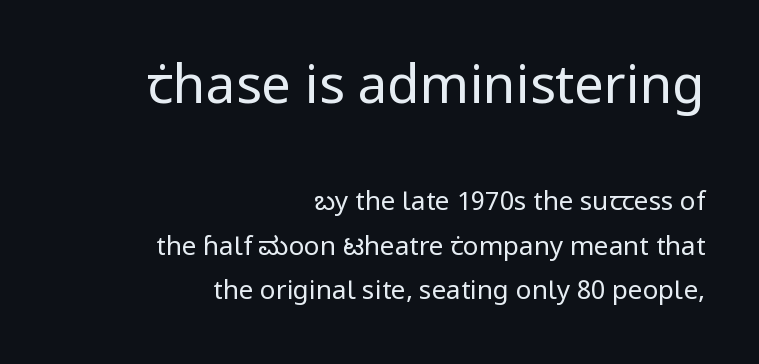
The typesetter chose a ragged-left arrangement here. This sample has the flowing, uneven cadence of proportional lettering. Letterform terminals end flat and unadorned throughout the passage. The space directly below the letters is spotless.
